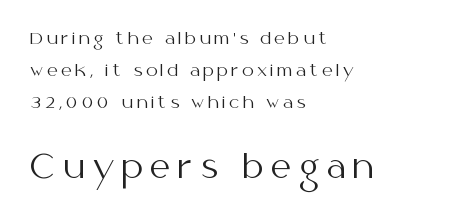
{"serif": "no", "italic": "no", "bold": "no", "weight": "regular", "width": "normal", "stroke_contrast": "medium", "x_height": "medium", "monospaced": "no", "underline": "no", "align": "left", "line_spacing": "loose", "line_spacing_ratio": 1.99, "letter_spacing": "wide", "letter_spacing_em": 0.23, "larger_block": "second", "size_ratio": 2.0, "glyph_px": 32}
